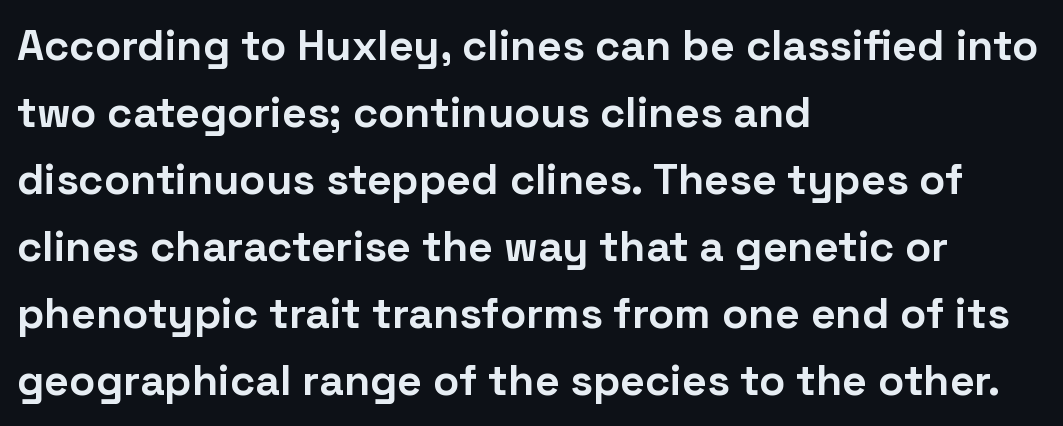
{"serif": "no", "italic": "no", "bold": "yes", "weight": "bold", "width": "normal", "stroke_contrast": "low", "x_height": "medium", "monospaced": "no", "underline": "no", "align": "left", "line_spacing": "normal", "line_spacing_ratio": 1.56, "letter_spacing": "normal", "letter_spacing_em": 0.0, "glyph_px": 43}
